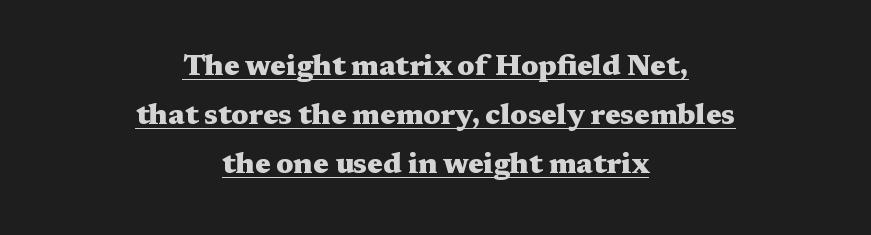
Q: Is the text bold? A: Yes.
Q: Is the text italic (slanted)? A: No, it is upright.
Q: Is the typeface a serif or a sans-serif typeface? A: Serif.
Q: Is the text underlined? A: Yes.
Q: How is the paragraph aligned? A: Centered.
Q: Is the spacing between letters normal or unusually wide? A: Normal.
Q: Is the spacing between lines tight, normal or loose? A: Normal.
Q: Width (condensed, normal, or wide)? A: Wide.
Q: Stroke contrast? A: Medium.
Q: x-height? A: Medium.
Q: Monospaced? A: No.
